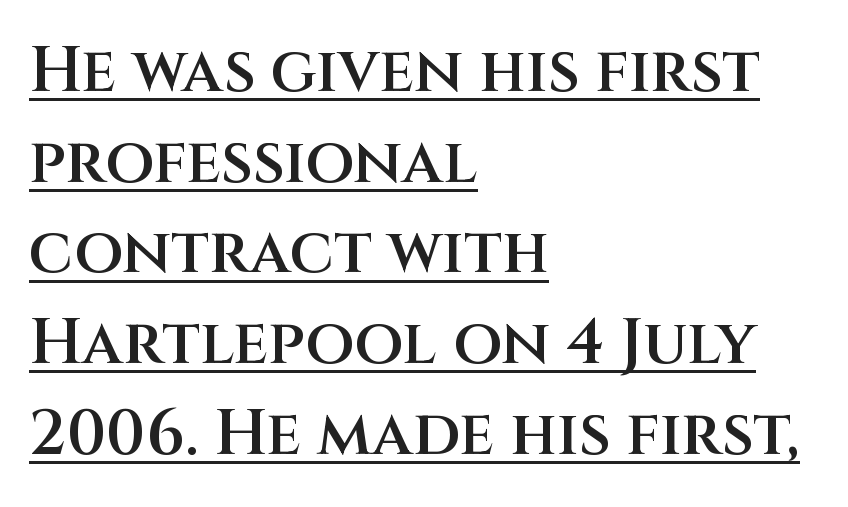
Each new line begins a customary step beneath the previous one. Emphasis by weight is partial: semibold. Horizontally, the lines are justified to the leading edge only. Designer's note — italics off, roman on. In designer terms, the underline attribute is active on this setting. The line texture is even and compact thanks to regular tracking.
